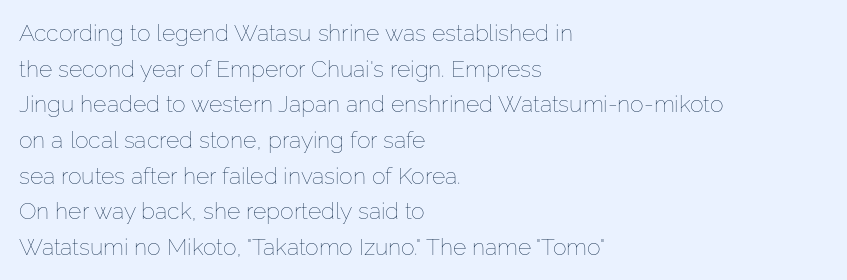
Q: Is the text bold? A: No.
Q: Is the text italic (slanted)? A: No, it is upright.
Q: Is the text underlined? A: No.
Q: How is the paragraph aligned? A: Left-aligned.
Q: Is the spacing between letters normal or unusually wide? A: Normal.
Q: Is the spacing between lines tight, normal or loose? A: Normal.
